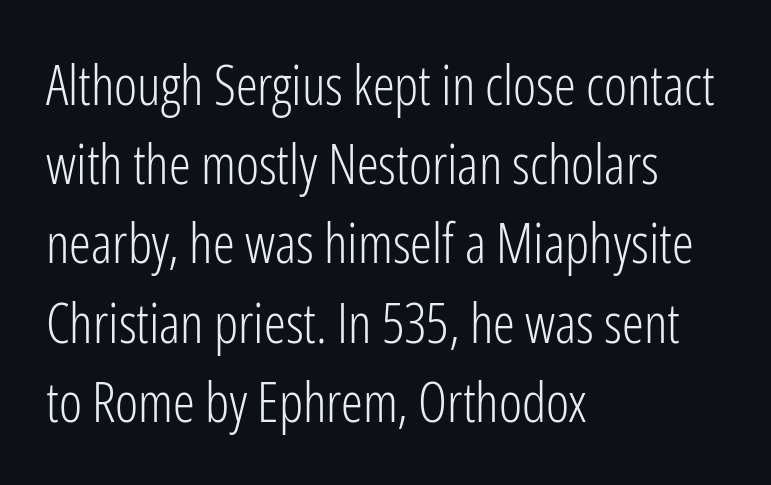
Look at the tracking — it's just the regular setting, nothing added. The face used here is proportionally spaced, like ordinary book or web type. The designer went with a sans here, leaving each stem footless. This is the regular roman posture of the typeface. The lines sit at an ordinary, default distance from one another.
